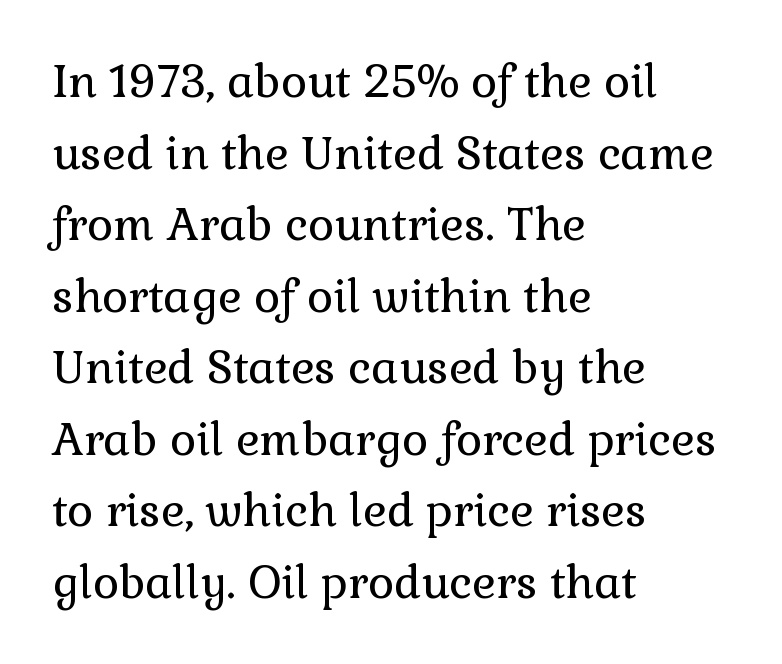
{"serif": "yes", "italic": "no", "bold": "no", "weight": "regular", "width": "normal", "stroke_contrast": "low", "x_height": "medium", "monospaced": "no", "underline": "no", "align": "left", "line_spacing": "normal", "line_spacing_ratio": 1.59, "letter_spacing": "normal", "letter_spacing_em": 0.0, "glyph_px": 45}
